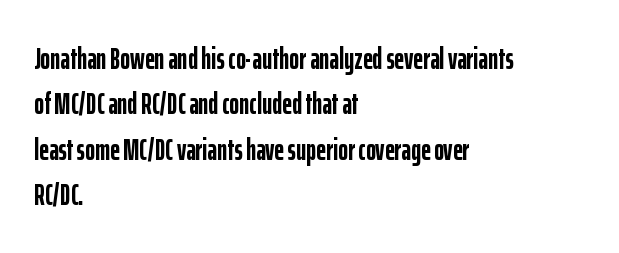
{"serif": "no", "italic": "no", "bold": "yes", "weight": "semibold", "width": "condensed", "stroke_contrast": "low", "x_height": "medium", "monospaced": "no", "underline": "no", "align": "left", "line_spacing": "normal", "line_spacing_ratio": 1.51, "letter_spacing": "normal", "letter_spacing_em": 0.0, "glyph_px": 30}
